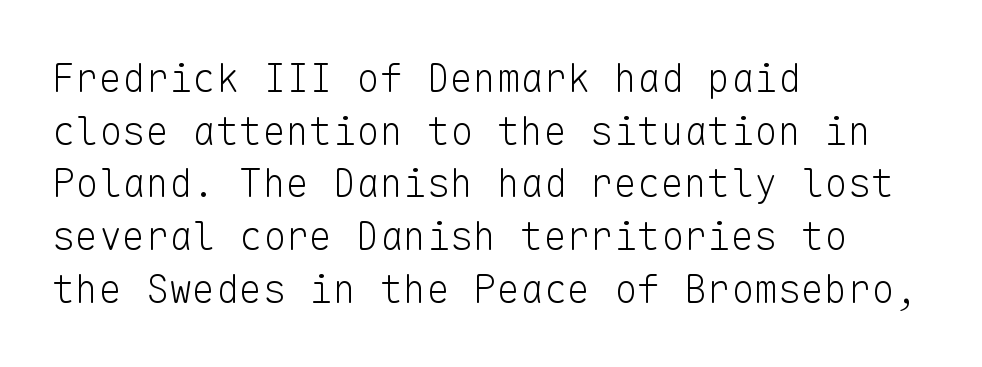
Characters follow at the spacing the type designer built in. This rendering uses left alignment, leaving the right contour irregular. Think of a typewriter: that constant character pitch is what you see here. This is the regular roman posture of the typeface. Compared with typical paragraphs, the rows here are spaced about the same. The font family rendered here belongs to the sans-serif group.
